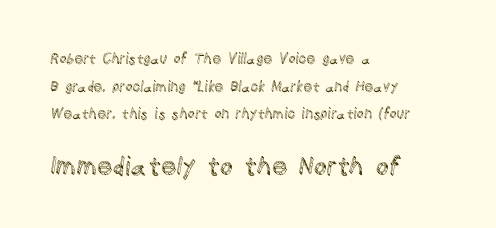
Q: Is the text italic (slanted)? A: Yes.
Q: Is the text underlined? A: No.
Q: How is the paragraph aligned? A: Left-aligned.
Q: Is the spacing between letters normal or unusually wide? A: Normal.
Q: Is the spacing between lines tight, normal or loose? A: Loose.
Q: Which block of text is set in a larger size, the first (top) or the second (bottom)? A: The second (bottom) one.
